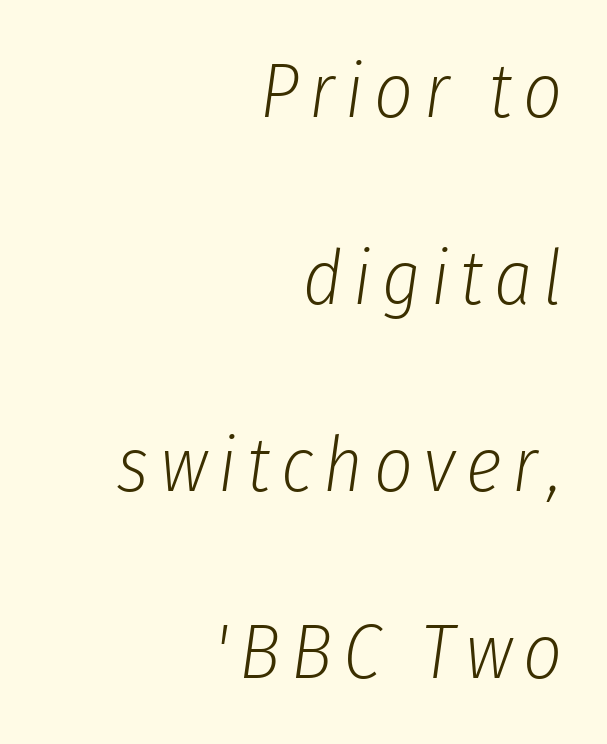
The image shows 76 px light, condensed type, italic (leaning right); set right-aligned, loose line spacing (2.46x), not underlined; low stroke contrast and a medium x-height.
